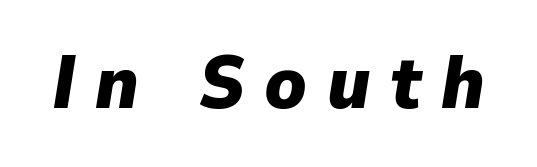
The image shows 75 px heavy type, italic (leaning right); set unusually wide letter spacing (+0.26 em), not underlined; low stroke contrast and a medium x-height.
